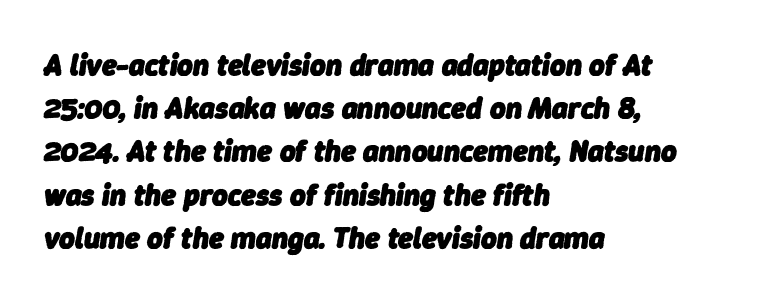
Q: Is the text bold? A: Yes.
Q: Is the text italic (slanted)? A: Yes, it leans right by about 9 degrees.
Q: Is the text underlined? A: No.
Q: How is the paragraph aligned? A: Left-aligned.
Q: Is the spacing between letters normal or unusually wide? A: Normal.
Q: Is the spacing between lines tight, normal or loose? A: Normal.
Q: Width (condensed, normal, or wide)? A: Normal.
Q: Stroke contrast? A: Low.
Q: x-height? A: Medium.
Q: Monospaced? A: No.
